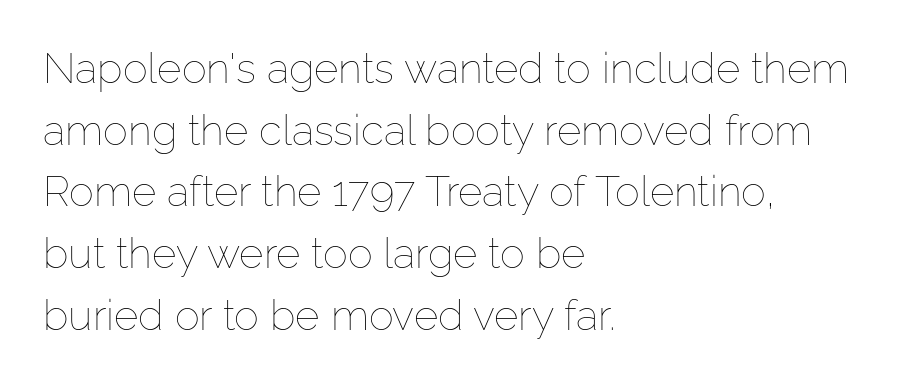
The image shows 42 px thin type, upright; set left-aligned, normal line spacing (1.47x), normal letter spacing, not underlined; low stroke contrast and a medium x-height.
